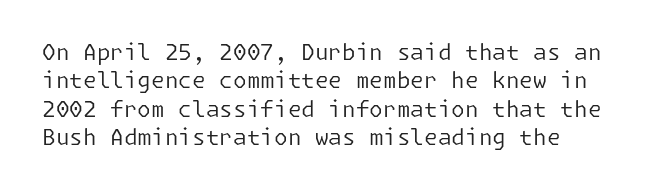
{"italic": "no", "bold": "no", "underline": "no", "line_spacing": "normal", "line_spacing_ratio": 1.29, "letter_spacing": "normal", "letter_spacing_em": 0.0, "glyph_px": 22}
